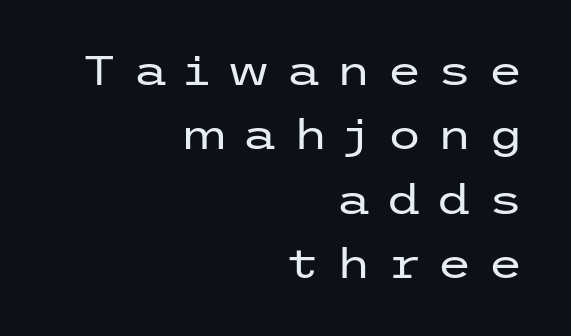
{"serif": "no", "italic": "no", "bold": "no", "weight": "regular", "width": "wide", "stroke_contrast": "low", "x_height": "medium", "underline": "no", "align": "right", "line_spacing": "normal", "line_spacing_ratio": 1.61, "letter_spacing": "wide", "letter_spacing_em": 0.39, "glyph_px": 40}
